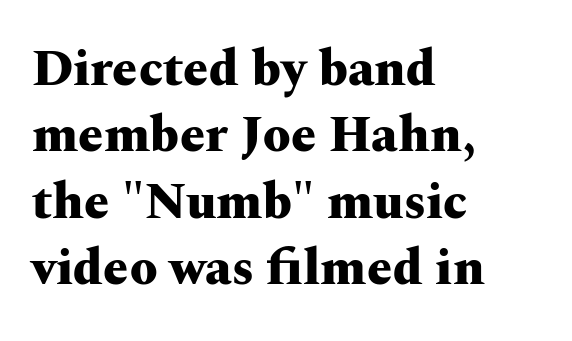
Q: Is the text bold? A: Yes.
Q: Is the text italic (slanted)? A: No, it is upright.
Q: Is the typeface a serif or a sans-serif typeface? A: Serif.
Q: Is the text underlined? A: No.
Q: How is the paragraph aligned? A: Left-aligned.
Q: Is the spacing between letters normal or unusually wide? A: Normal.
Q: Is the spacing between lines tight, normal or loose? A: Normal.
Q: Width (condensed, normal, or wide)? A: Wide.
Q: Stroke contrast? A: Medium.
Q: x-height? A: Medium.
Q: Monospaced? A: No.
